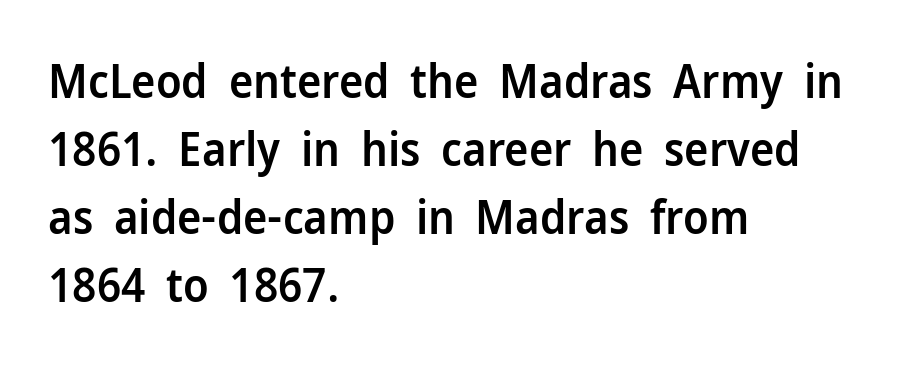
{"serif": "no", "italic": "no", "bold": "semi", "weight": "semibold", "width": "normal", "stroke_contrast": "low", "x_height": "medium", "monospaced": "no", "underline": "no", "align": "left", "line_spacing": "normal", "line_spacing_ratio": 1.48, "letter_spacing": "normal", "letter_spacing_em": 0.0, "glyph_px": 46}
